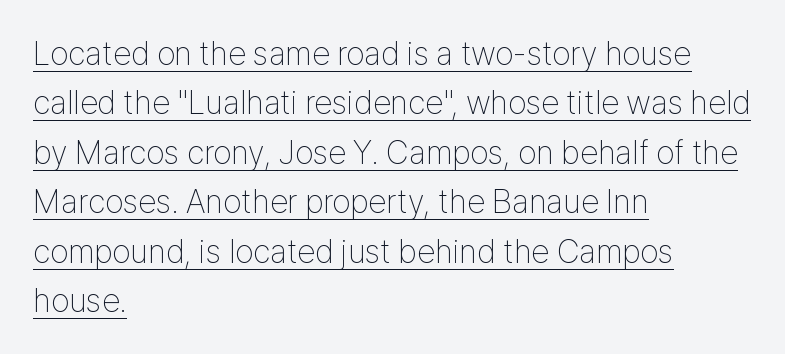
What kind of face is this? One without serifs — a sans. No italicization has been applied; the sample stays upright. This sample carries an underscore along the baseline area. Note the varied advance widths — an 'i' is clearly narrower than an 'm'. Glyph-to-glyph distance matches everyday printed text.
